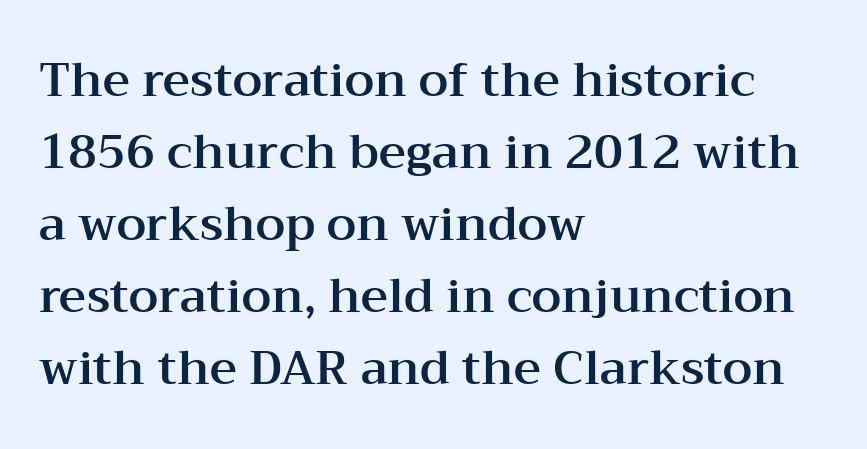
A normal amount of white space separates one row of letters from the next. This rendering employs a face with finishing strokes, i.e., a serif. The lines in this sample share a left origin and differ only in where they stop. A typesetter would call this proportional, since set widths differ per character.
